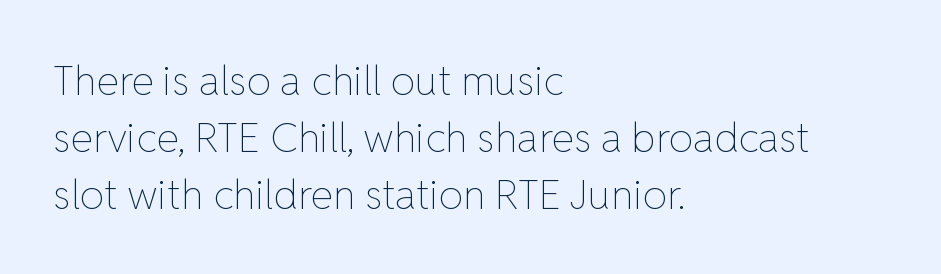
Teacher's note: observe the even left margin — that is flush-left alignment. Tracking value appears to be zero — textbook default spacing. The lettering holds an erect, upright posture throughout. The space between consecutive lines is moderate.
